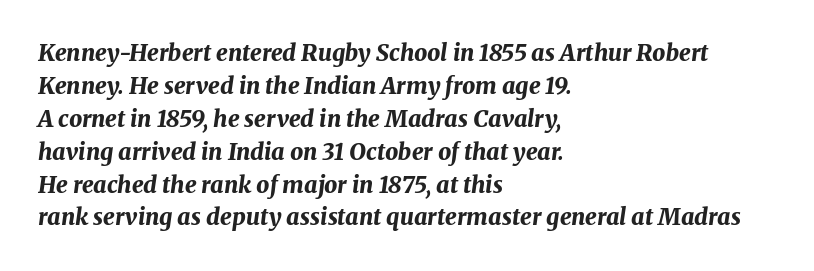
Q: Is the text bold? A: Yes.
Q: Is the text italic (slanted)? A: Yes, it leans right by about 8 degrees.
Q: Is the text underlined? A: No.
Q: How is the paragraph aligned? A: Left-aligned.
Q: Is the spacing between letters normal or unusually wide? A: Normal.
Q: Is the spacing between lines tight, normal or loose? A: Normal.
